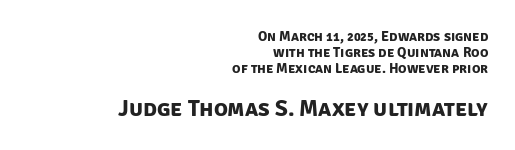
{"bold": "yes", "underline": "no", "align": "right", "line_spacing": "tight", "line_spacing_ratio": 1.15, "letter_spacing": "normal", "letter_spacing_em": 0.0, "larger_block": "second", "size_ratio": 1.64, "glyph_px": 23}
